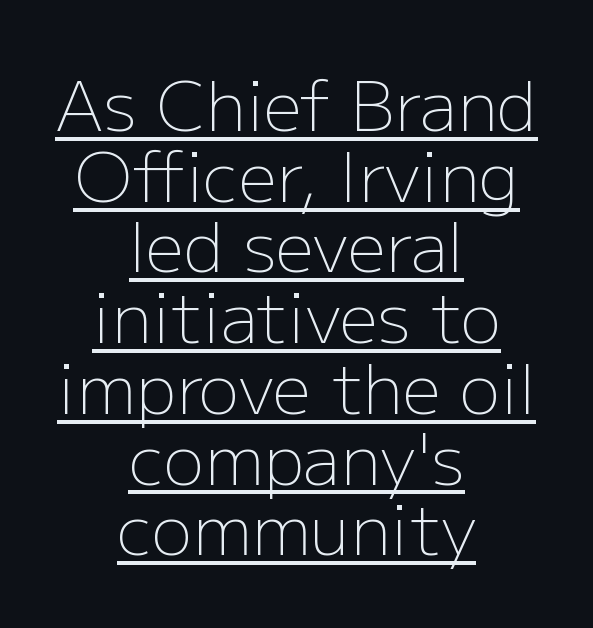
Here the designer chose a conventional face with non-uniform glyph widths. You can tell from the bare stems that sans-serif type was used. The lines are quadded center. Decoration check: the copy is underlined. Ascenders rise straight up at ninety degrees. Summary of vertical rhythm: compact, with narrow interline spacing.
